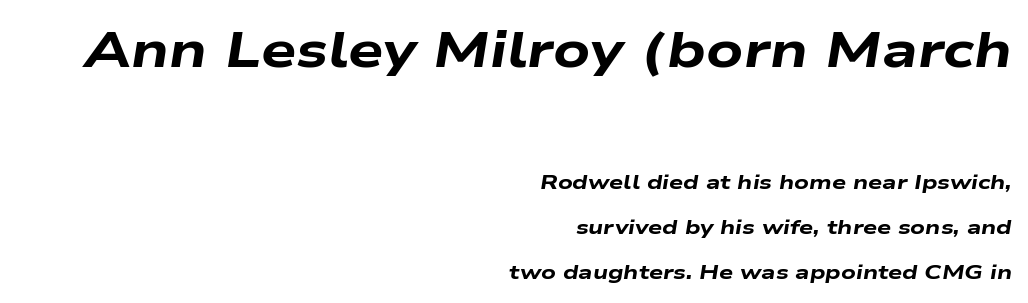
The image shows 50 px heavy, wide type, italic (leaning right); set right-aligned, loose line spacing (2.24x), normal letter spacing, not underlined; the first (top) block is 2.5x larger; low stroke contrast and a medium x-height.
